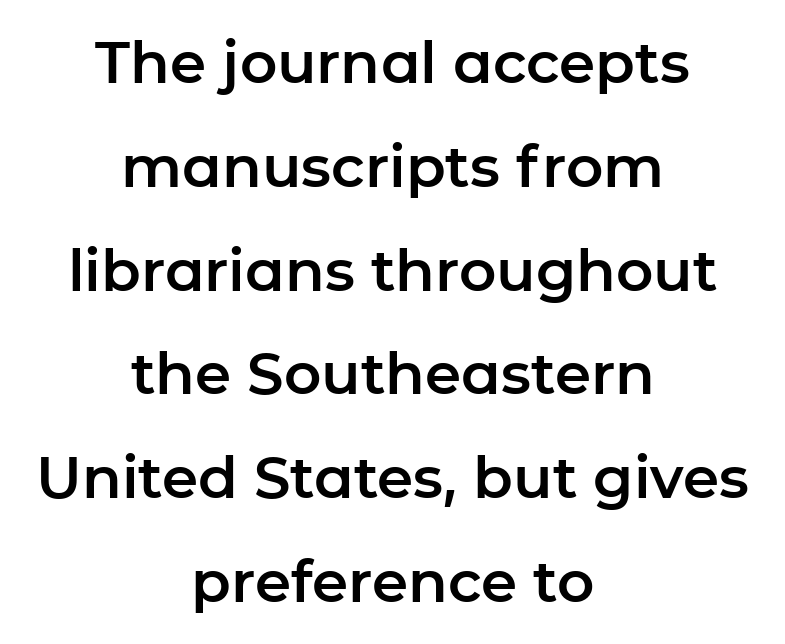
The image shows 58 px sans-serif type, upright; set centered, line spacing 1.79x, normal letter spacing, not underlined; low stroke contrast and a medium x-height.
